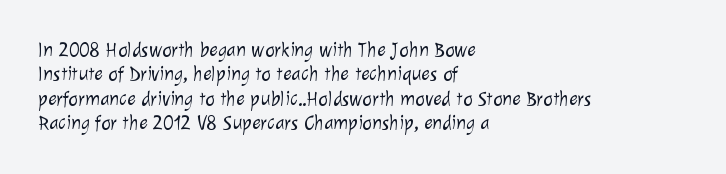
Q: Is the text bold? A: No.
Q: Is the text underlined? A: No.
Q: How is the paragraph aligned? A: Left-aligned.
Q: Is the spacing between letters normal or unusually wide? A: Normal.
